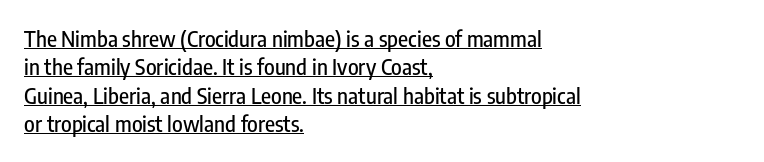
The image shows 22 px text type, upright; set left-aligned, normal line spacing (1.29x), normal letter spacing, underlined.
